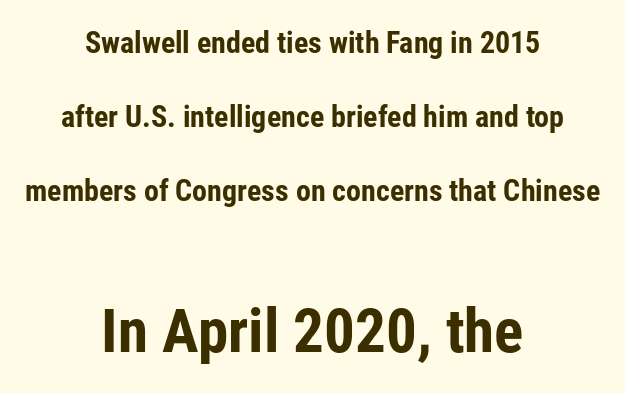
The image shows 61 px bold, condensed sans-serif type, upright; set centered, loose line spacing (2.46x), normal letter spacing, not underlined; the second (bottom) block is 2.03x larger; low stroke contrast and a medium x-height.
